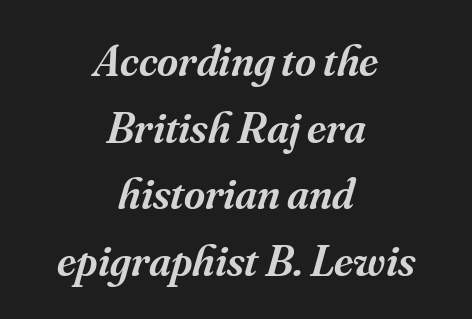
Is this a fixed-width face? No — the glyphs have proportional, varying widths. Notice how the stems are inclined rather than vertical — that's the hallmark of italics. The type family on display is of the serif kind. Clear beneath every line of the passage. There is no visible air inserted between adjacent glyphs. Visually the block forms a symmetrical silhouette, jagged on both flanks.
